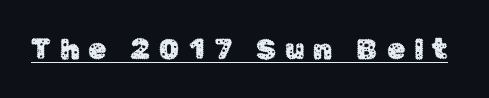
The image shows 29 px sans-serif type, upright; set unusually wide letter spacing (+0.31 em), underlined; low stroke contrast and a medium x-height.
